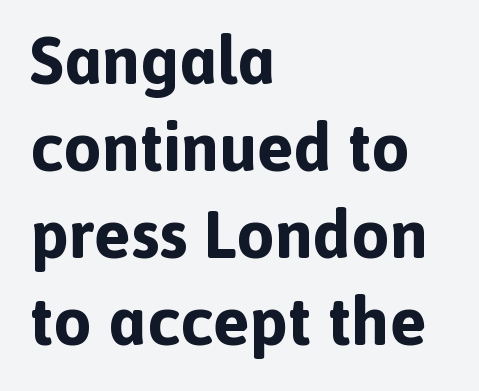
{"serif": "no", "italic": "no", "bold": "yes", "weight": "bold", "width": "normal", "x_height": "medium", "monospaced": "no", "underline": "no", "align": "left", "line_spacing": "normal", "line_spacing_ratio": 1.28, "letter_spacing": "normal", "letter_spacing_em": 0.0, "glyph_px": 68}
